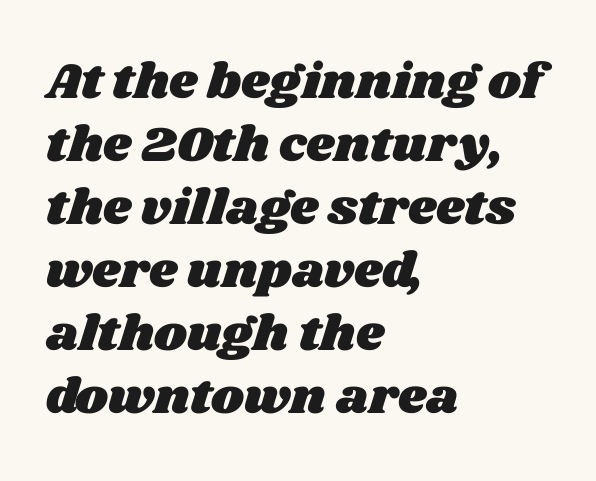
{"width": "wide", "stroke_contrast": "medium", "x_height": "large", "monospaced": "no", "underline": "no", "align": "left", "line_spacing": "normal", "line_spacing_ratio": 1.26, "letter_spacing": "normal", "letter_spacing_em": 0.0, "glyph_px": 50}
